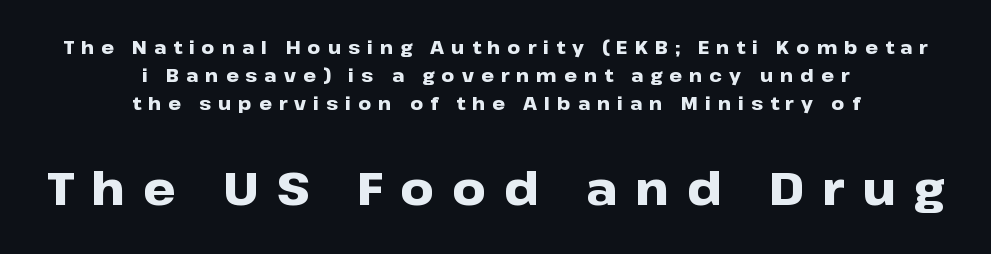
Font category for this specimen: sans-serif. Underline: absent. Caption: expanded tracking, letters set apart. These two chunks differ in scale, with the bottom chunk taking the larger measure.
